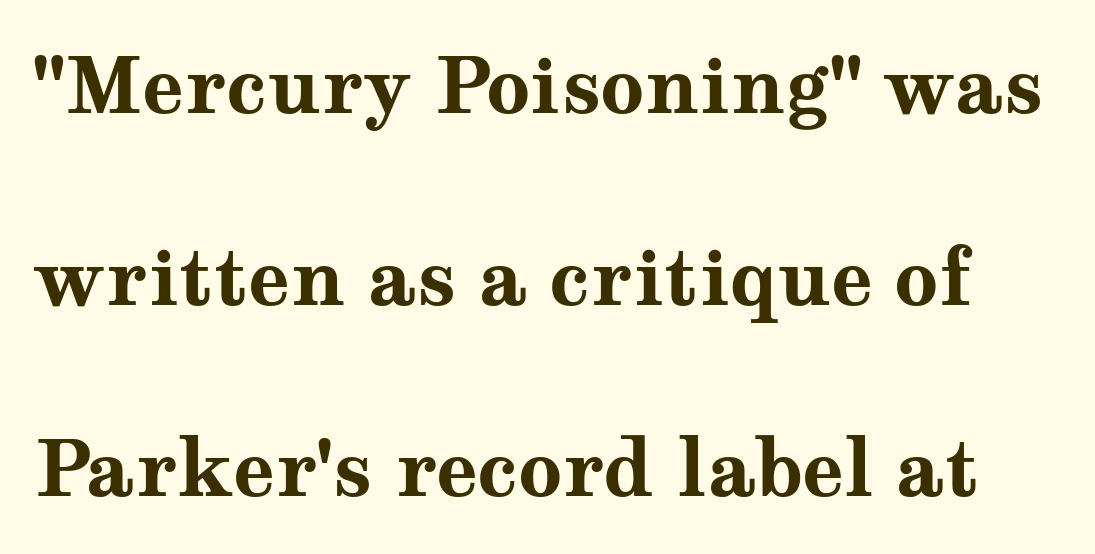
Q: Is the text bold? A: Yes.
Q: Is the text italic (slanted)? A: No, it is upright.
Q: Is the typeface a serif or a sans-serif typeface? A: Serif.
Q: Is the text underlined? A: No.
Q: Is the spacing between letters normal or unusually wide? A: Normal.
Q: Is the spacing between lines tight, normal or loose? A: Loose.
Q: Width (condensed, normal, or wide)? A: Wide.
Q: Stroke contrast? A: Medium.
Q: x-height? A: Medium.
Q: Monospaced? A: No.
